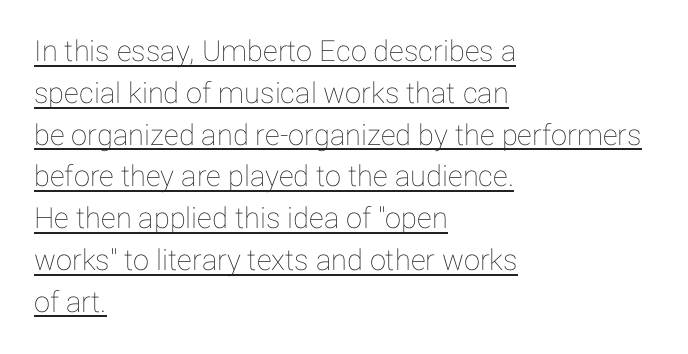
Students, note that the glyphs here touch the page at normal intervals. Quick note: underline on. Students, observe: this is what conventionally led text looks like. Notice how the stems are strictly vertical — no italics here. Each letter keeps its own natural width here, so spacing adapts to shape.
